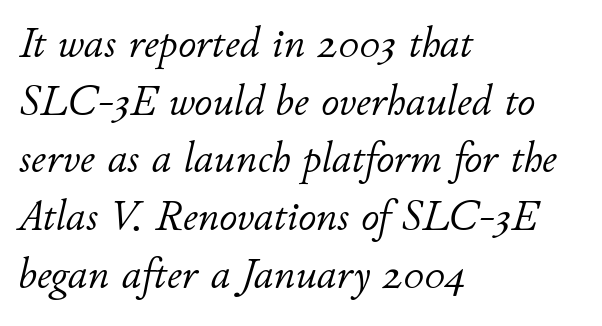
This rendering features lettering with no underline. Do the characters align in a grid? No, the font is proportional. Alignment: flush left. Characters follow at the spacing the type designer built in. Vertical spacing — default. Emphasis-style slanted type is in use.
